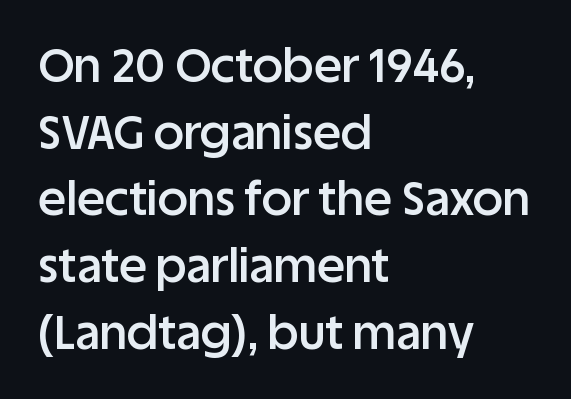
The image shows 47 px semibold sans-serif type, upright; set left-aligned, normal line spacing (1.42x), normal letter spacing, not underlined; low stroke contrast and a large x-height.
